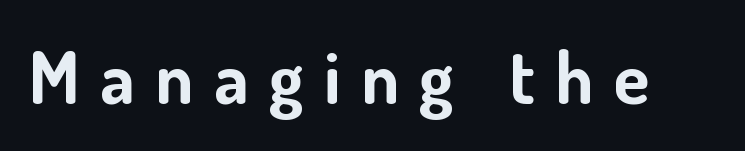
{"serif": "no", "italic": "no", "bold": "yes", "weight": "bold", "width": "normal", "stroke_contrast": "low", "x_height": "small", "monospaced": "no", "underline": "no", "letter_spacing": "wide", "letter_spacing_em": 0.28, "glyph_px": 73}
